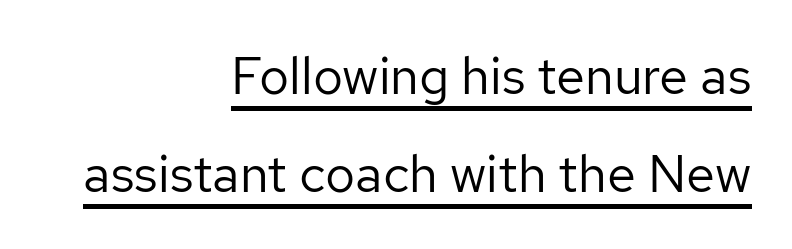
The image shows 52 px regular-weight sans-serif type, upright; set right-aligned, line spacing 1.88x, normal letter spacing, underlined; low stroke contrast and a medium x-height.
